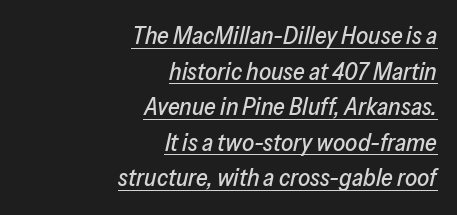
The image shows 24 px text type, italic (leaning right); set right-aligned, normal line spacing (1.48x), normal letter spacing, underlined.
